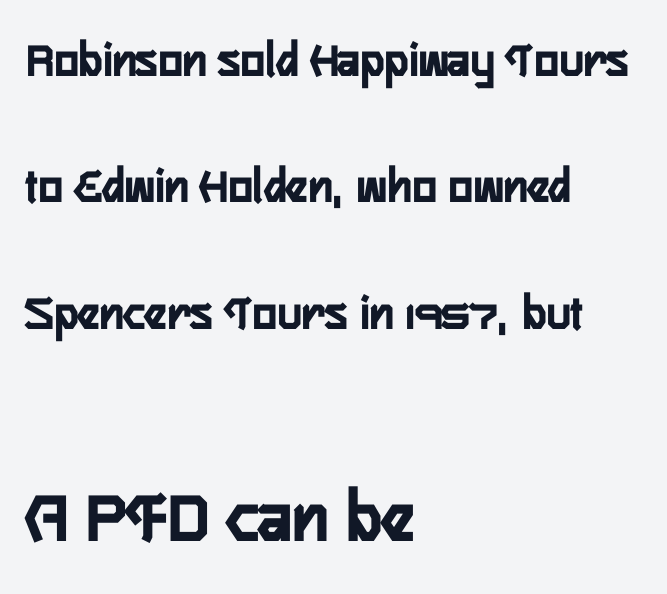
The image shows 76 px semibold, condensed sans-serif type, upright; set left-aligned, loose line spacing (2.48x), normal letter spacing, not underlined; the second (bottom) block is 1.49x larger; low stroke contrast and a medium x-height.
